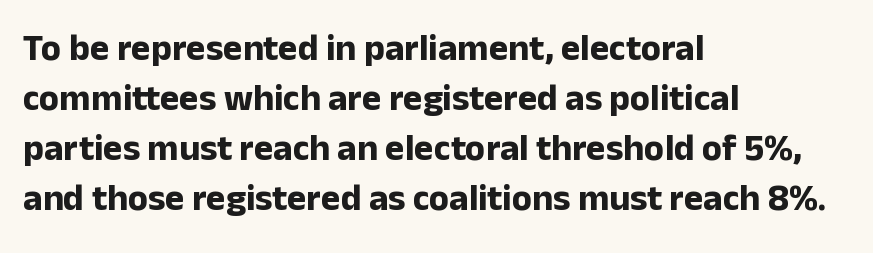
The image shows 37 px bold sans-serif type, upright; set left-aligned, normal line spacing (1.35x), normal letter spacing, not underlined; low stroke contrast and a medium x-height.
